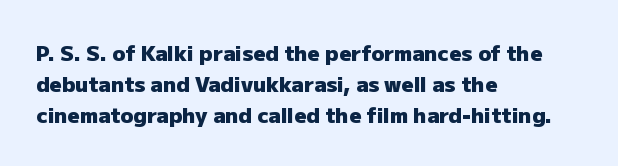
{"italic": "no", "bold": "yes", "underline": "no", "align": "left", "line_spacing": "normal", "line_spacing_ratio": 1.47, "letter_spacing": "normal", "letter_spacing_em": 0.0, "glyph_px": 21}
